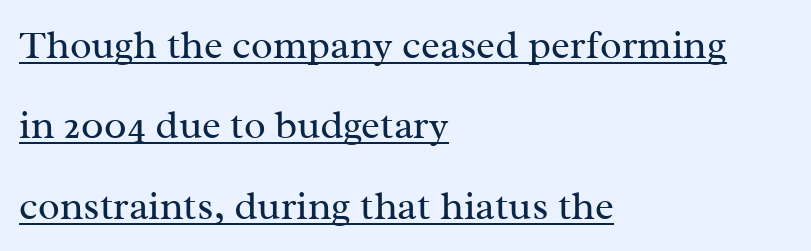
The image shows 40 px regular-weight serif type, upright; set left-aligned, loose line spacing (2.01x), normal letter spacing, underlined; medium stroke contrast and a medium x-height.
